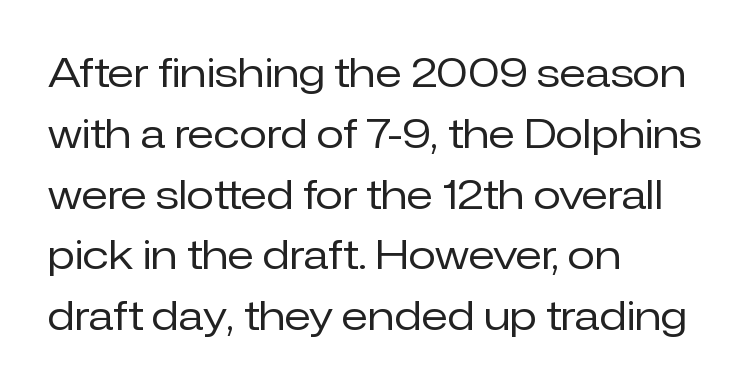
Q: Is the text bold? A: No.
Q: Is the text italic (slanted)? A: No, it is upright.
Q: Is the typeface a serif or a sans-serif typeface? A: Sans-serif.
Q: Is the text underlined? A: No.
Q: How is the paragraph aligned? A: Left-aligned.
Q: Is the spacing between letters normal or unusually wide? A: Normal.
Q: Is the spacing between lines tight, normal or loose? A: Normal.
Q: Width (condensed, normal, or wide)? A: Normal.
Q: Stroke contrast? A: Low.
Q: x-height? A: Medium.
Q: Monospaced? A: No.
